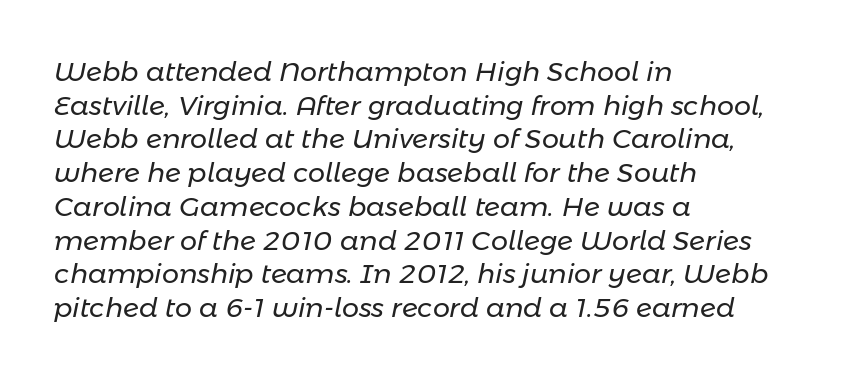
Q: Is the text bold? A: No.
Q: Is the text italic (slanted)? A: Yes, it leans right by about 11 degrees.
Q: Is the text underlined? A: No.
Q: How is the paragraph aligned? A: Left-aligned.
Q: Is the spacing between letters normal or unusually wide? A: Normal.
Q: Is the spacing between lines tight, normal or loose? A: Normal.
